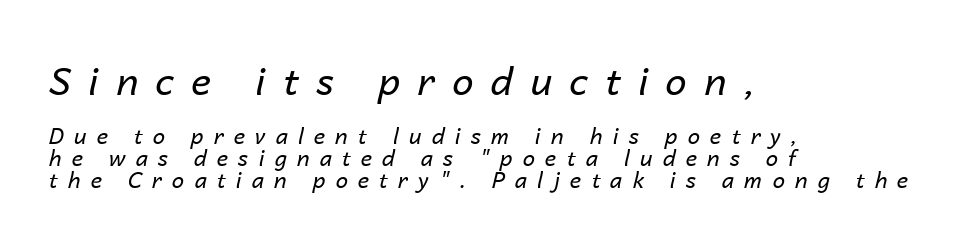
The image shows 38 px regular-weight type, italic (leaning right); set left-aligned, tight line spacing (1.01x), unusually wide letter spacing (+0.46 em), not underlined; the first (top) block is 1.73x larger; low stroke contrast and a medium x-height.
